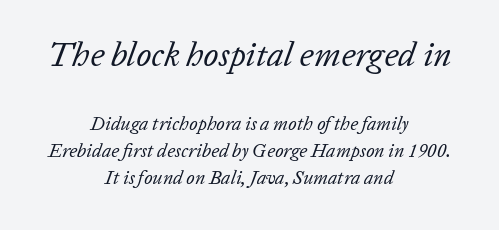
The image shows 34 px regular-weight type, italic (leaning right); set centered, normal line spacing (1.42x), normal letter spacing, not underlined; the first (top) block is 1.79x larger; low stroke contrast and a medium x-height.
